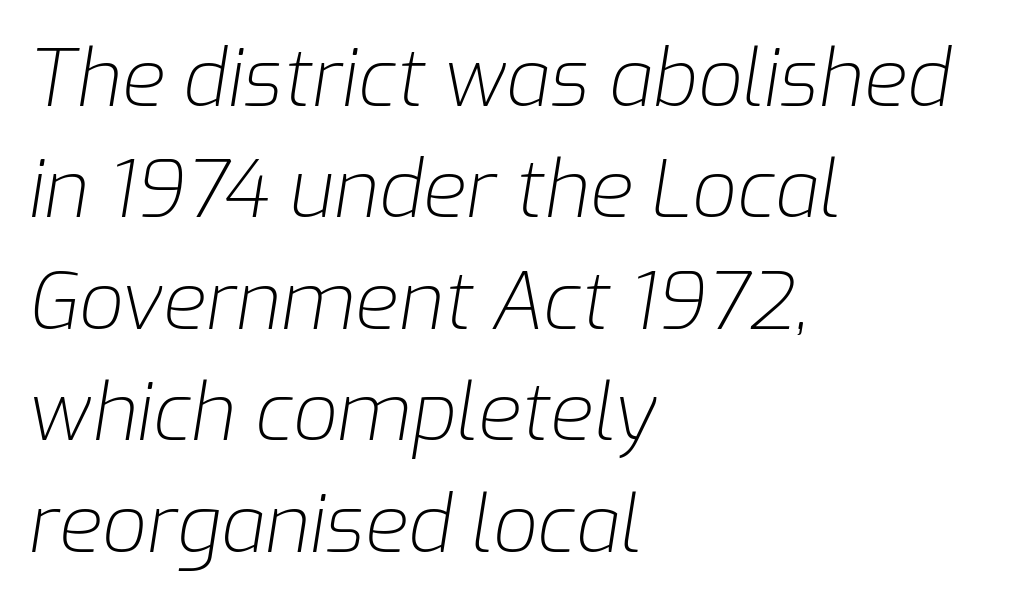
{"italic": "yes", "lean": "right", "slant_degrees": 9, "bold": "no", "weight": "light", "width": "normal", "stroke_contrast": "low", "x_height": "medium", "monospaced": "no", "underline": "no", "align": "left", "line_spacing": "normal", "line_spacing_ratio": 1.41, "letter_spacing": "normal", "letter_spacing_em": 0.0, "glyph_px": 79}
